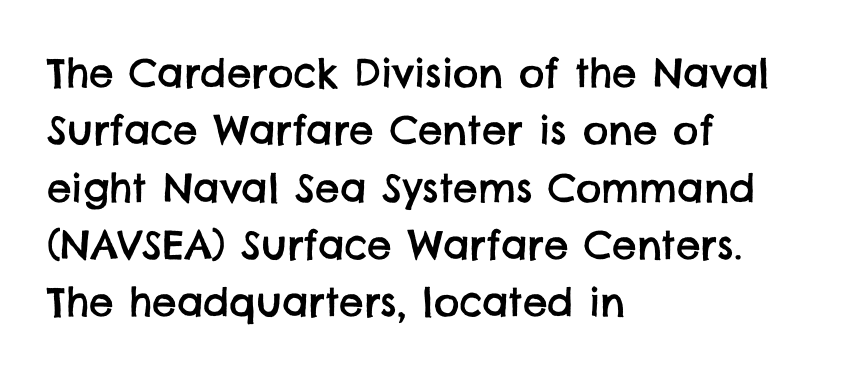
The image shows 39 px sans-serif type; set left-aligned, normal line spacing (1.47x), normal letter spacing, not underlined; low stroke contrast and a large x-height.
